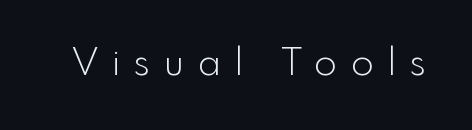
When letters stand straight like this, we call the style roman or upright. The tracking reads as deliberately expanded to a designer's eye. The passage shown is typed in a proportional face where columns would drift. The letters carry no serifs — their stems end cleanly without finishing strokes. The strokes carry an ordinary text weight at most.
